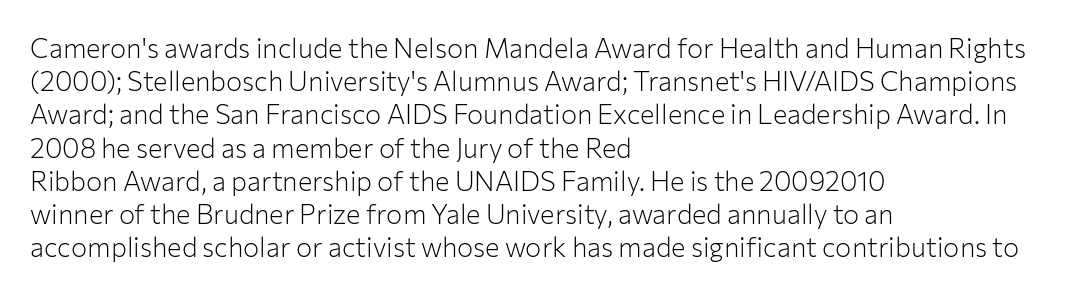
The zone under the glyphs is completely vacant. The passage is arranged the way most books set body copy — flush left. The type sits square on the baseline with zero lean. Weight: in the light-to-regular range. In terms of letterspacing, this is plain default setting.
